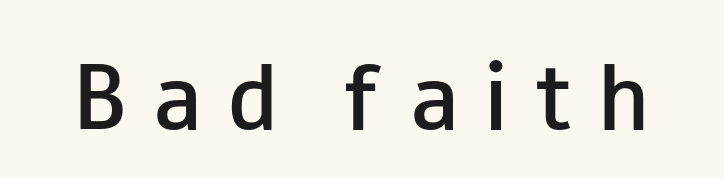
The image shows 79 px semibold, wide sans-serif type, upright; set unusually wide letter spacing (+0.35 em), not underlined; low stroke contrast and a small x-height.
